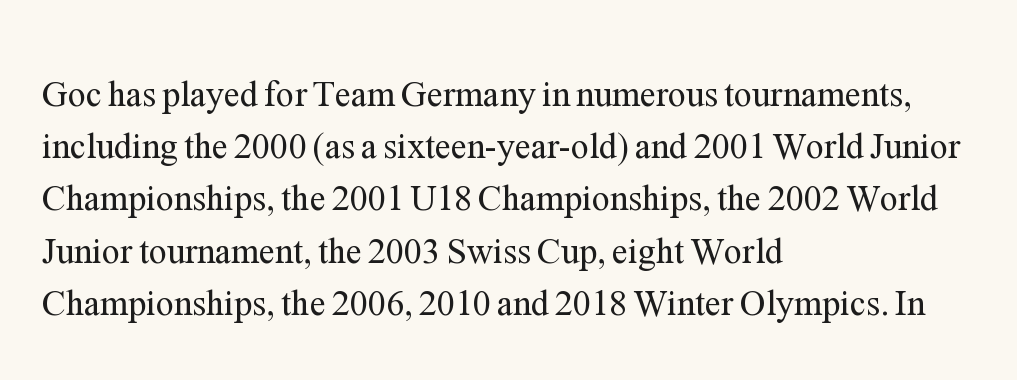
Plain, unruled lines of type. The rows are spaced the way most documents space them. Notice how the passage keeps a crisp vertical edge on the left only. The font sits on the lighter half of the weight spectrum, regular included. Designer's note — italics off, roman on. This sample has the flowing, uneven cadence of proportional lettering.
